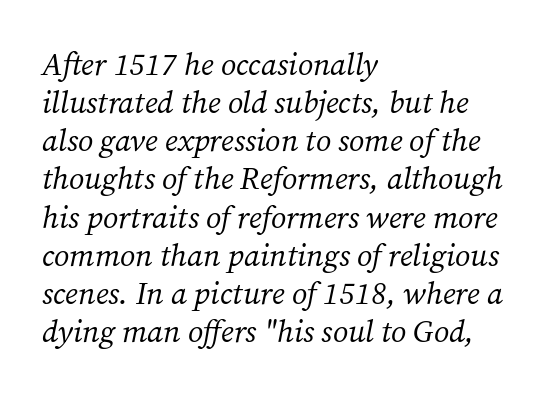
The image shows 31 px regular-weight serif type, italic (leaning right); set left-aligned, line spacing 1.23x, normal letter spacing, not underlined; medium stroke contrast and a medium x-height.
